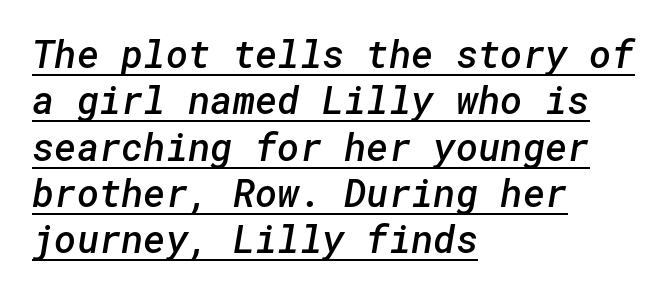
Q: Is the text bold? A: Semi-bold.
Q: Is the typeface a serif or a sans-serif typeface? A: Sans-serif.
Q: Is the text underlined? A: Yes.
Q: How is the paragraph aligned? A: Left-aligned.
Q: Is the spacing between letters normal or unusually wide? A: Normal.
Q: Width (condensed, normal, or wide)? A: Normal.
Q: Stroke contrast? A: Low.
Q: x-height? A: Medium.
